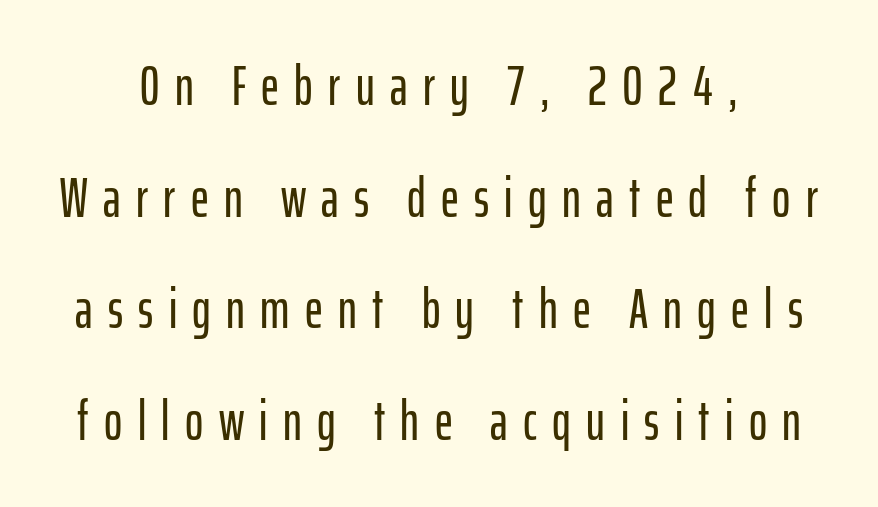
The line texture is sparse and dotted thanks to wide tracking. Upright lettering throughout. The words here are not underlined. Successive baselines arrive slowly, with a big drop between each. Letterform terminals end flat and unadorned throughout the passage.
